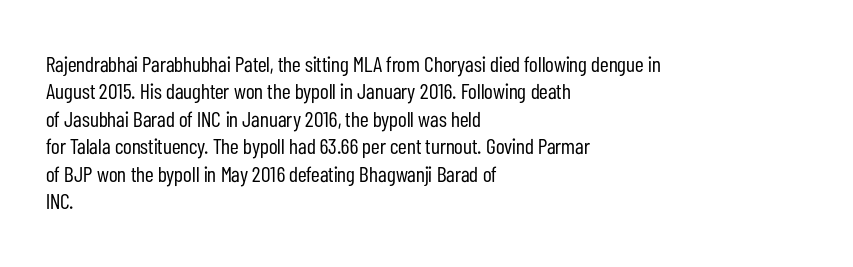
Q: Is the text bold? A: No.
Q: Is the text italic (slanted)? A: No, it is upright.
Q: Is the text underlined? A: No.
Q: How is the paragraph aligned? A: Left-aligned.
Q: Is the spacing between letters normal or unusually wide? A: Normal.
Q: Is the spacing between lines tight, normal or loose? A: Normal.
